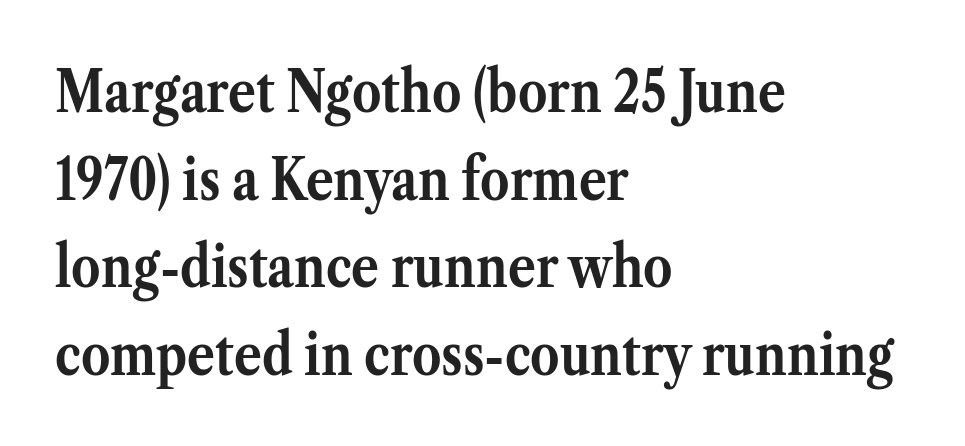
{"serif": "yes", "italic": "no", "bold": "yes", "weight": "semibold", "width": "normal", "stroke_contrast": "medium", "x_height": "medium", "monospaced": "no", "underline": "no", "align": "left", "line_spacing": "normal", "line_spacing_ratio": 1.51, "letter_spacing": "normal", "letter_spacing_em": 0.0, "glyph_px": 58}
